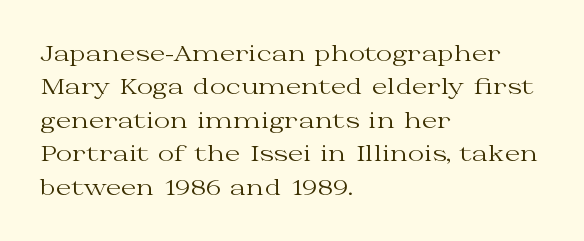
{"italic": "no", "bold": "no", "underline": "no", "align": "left", "line_spacing": "normal", "line_spacing_ratio": 1.52, "letter_spacing": "normal", "letter_spacing_em": 0.0, "glyph_px": 22}
